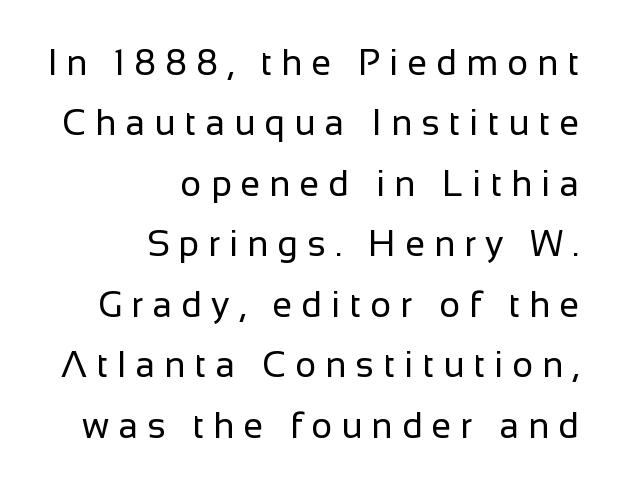
Q: Is the text bold? A: No.
Q: Is the text italic (slanted)? A: No, it is upright.
Q: Is the typeface a serif or a sans-serif typeface? A: Sans-serif.
Q: Is the text underlined? A: No.
Q: How is the paragraph aligned? A: Right-aligned.
Q: Is the spacing between letters normal or unusually wide? A: Unusually wide.
Q: Is the spacing between lines tight, normal or loose? A: Normal.
Q: Width (condensed, normal, or wide)? A: Normal.
Q: Stroke contrast? A: Low.
Q: x-height? A: Medium.
Q: Monospaced? A: No.
